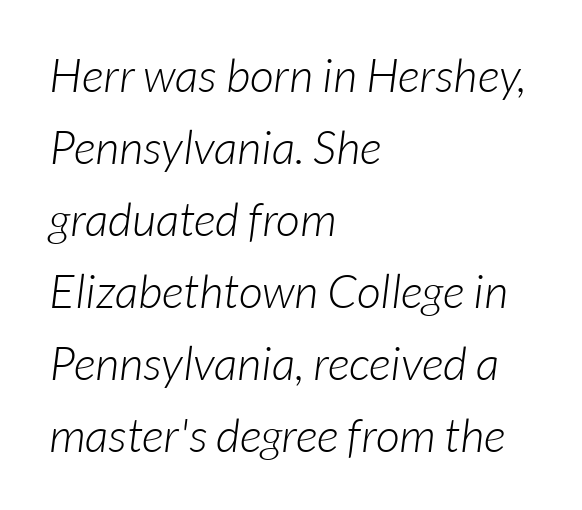
Reading down the column, the eye jumps a familiar distance to each next line. This sample is left-justified, so line endings fall wherever the words run out. These lines are rendered in a variable-pitch font. The glyphs are unaccompanied by any horizontal stroke below them.
